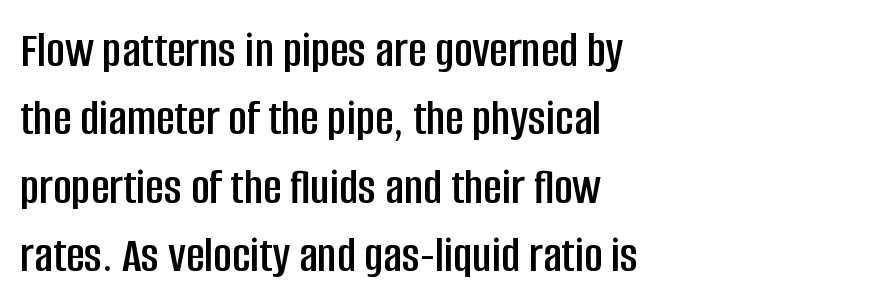
The image shows 51 px condensed sans-serif type, upright; set left-aligned, normal line spacing (1.34x), normal letter spacing, not underlined; low stroke contrast and a large x-height.
